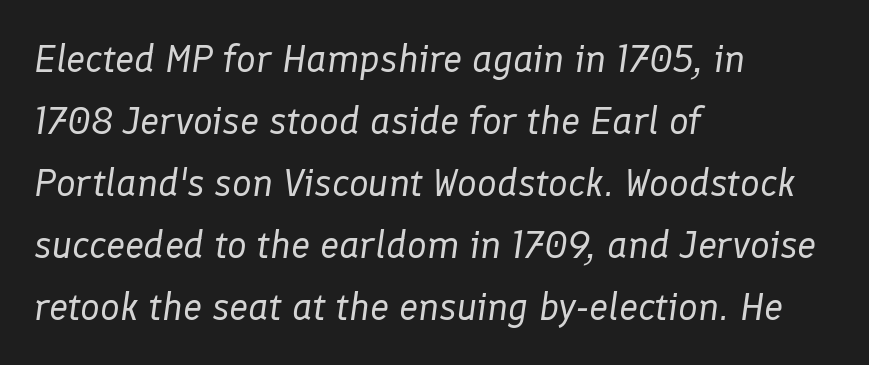
Is this a heavy cut? Hardly; it is regular or lighter. The paragraph has a hard left edge and a soft right edge. Notice how the stems are inclined rather than vertical — that's the hallmark of italics. Do the characters align in a grid? No, the font is proportional. The tracking reads as untouched default to a designer's eye.
